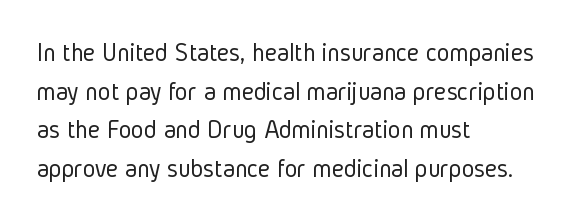
The image shows 27 px text type, upright; set left-aligned, normal line spacing (1.43x), normal letter spacing, not underlined.
